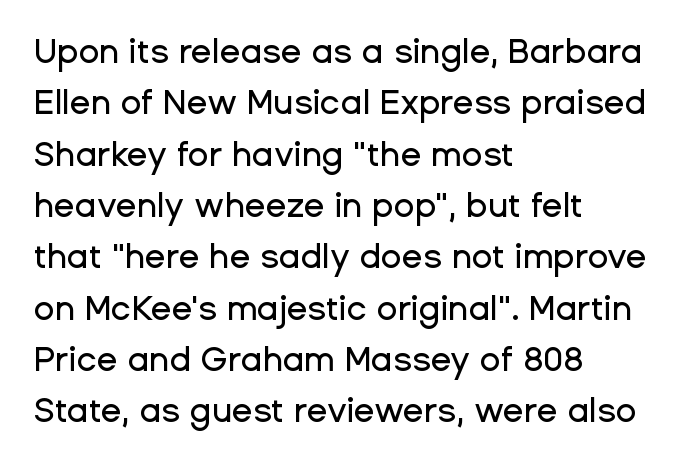
Posture: vertical. This sample keeps an unexceptional amount of space between lines. Grotesque or geometric, the face here clearly has no serifs. Looks like regular typesetting: each glyph gets only the width it needs.
